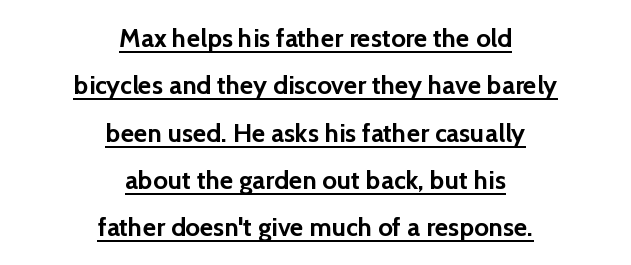
Q: Is the text bold? A: Yes.
Q: Is the text italic (slanted)? A: No, it is upright.
Q: Is the text underlined? A: Yes.
Q: How is the paragraph aligned? A: Centered.
Q: Is the spacing between letters normal or unusually wide? A: Normal.
